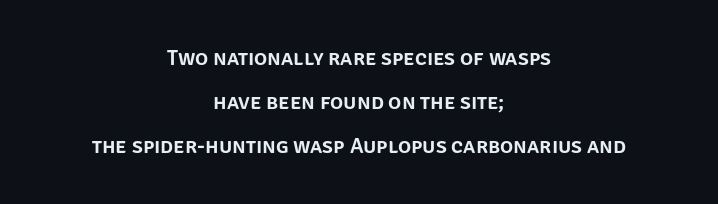
{"italic": "no", "underline": "no", "align": "center", "line_spacing": "loose", "line_spacing_ratio": 2.0, "letter_spacing": "normal", "letter_spacing_em": 0.0, "glyph_px": 22}
